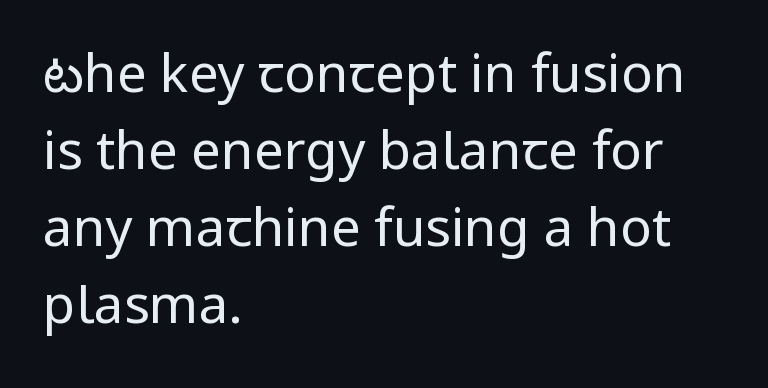
Q: Is the text bold? A: No.
Q: Is the text italic (slanted)? A: No, it is upright.
Q: Is the typeface a serif or a sans-serif typeface? A: Sans-serif.
Q: Is the text underlined? A: No.
Q: How is the paragraph aligned? A: Left-aligned.
Q: Is the spacing between letters normal or unusually wide? A: Normal.
Q: Is the spacing between lines tight, normal or loose? A: Normal.
Q: Width (condensed, normal, or wide)? A: Normal.
Q: Stroke contrast? A: Low.
Q: x-height? A: Medium.
Q: Monospaced? A: No.
